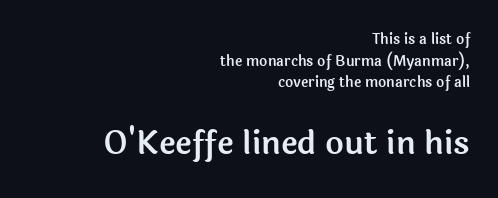
Style check: upright. The gap between lines stays unmarked. This sample has the flowing, uneven cadence of proportional lettering. The later block is typeset at a bigger size than the earlier block. The passage shown has conventional tracking throughout. This sample uses a sans-serif face.
